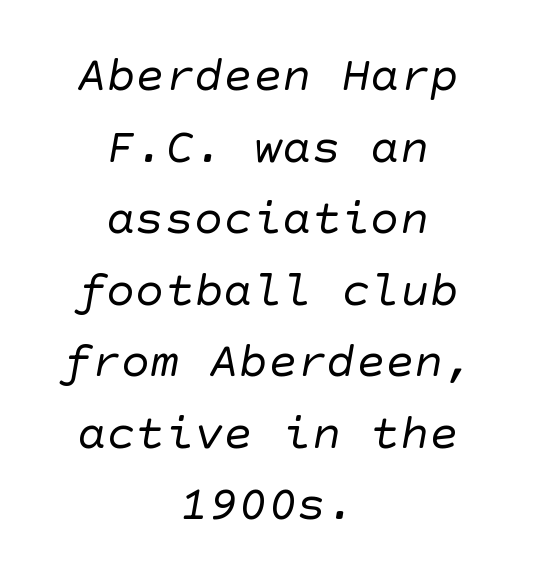
Q: Is the text bold? A: No.
Q: Is the typeface a serif or a sans-serif typeface? A: Sans-serif.
Q: Is the text underlined? A: No.
Q: How is the paragraph aligned? A: Centered.
Q: Is the spacing between letters normal or unusually wide? A: Normal.
Q: Is the spacing between lines tight, normal or loose? A: Normal.
Q: Width (condensed, normal, or wide)? A: Normal.
Q: Stroke contrast? A: Low.
Q: x-height? A: Large.
